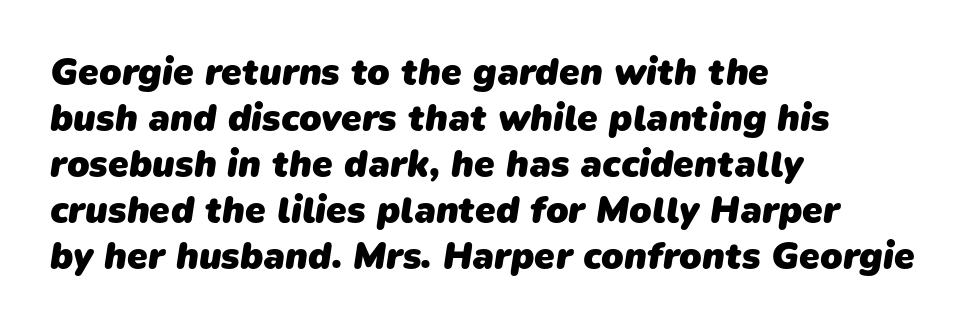
The image shows 37 px heavy sans-serif type; set left-aligned, line spacing 1.24x, normal letter spacing, not underlined; low stroke contrast and a medium x-height.
